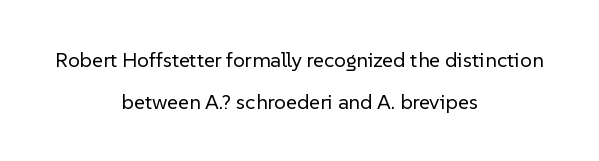
The image shows 21 px text type, upright; set centered, loose line spacing (1.99x), normal letter spacing, not underlined.
